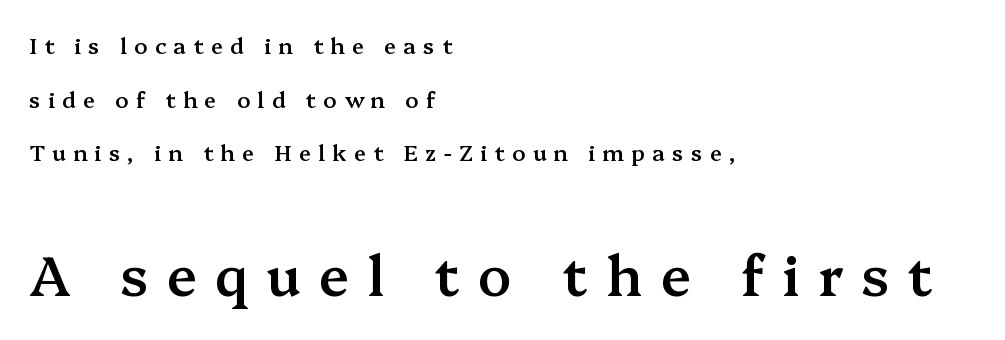
In terms of posture, this sample is upright. This layout puts the modest block above and the oversized block below. Regarding leading, the lines here are spaced well apart. The font family rendered here belongs to the serif group.
